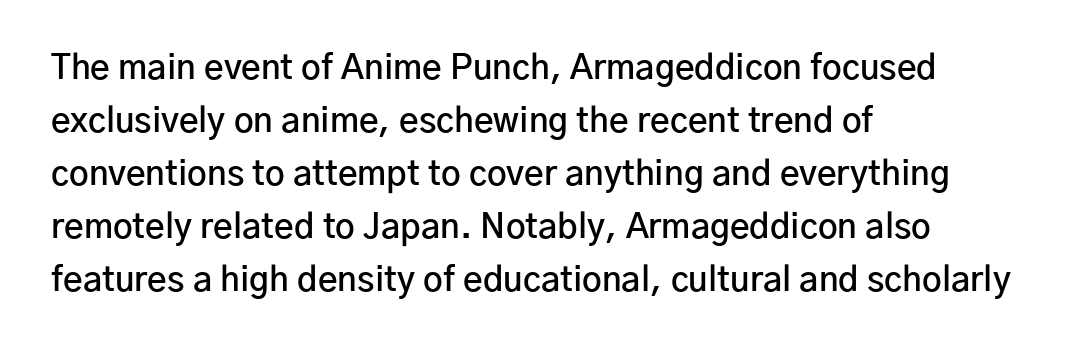
Quick note: underline off. Tracking here is standard; glyphs follow each other at the usual distance. One glance says typical: line gaps are just what's usual. Looks like regular typesetting: each glyph gets only the width it needs. The font is running at a semibold setting, under full bold. Classification — sans serif.
